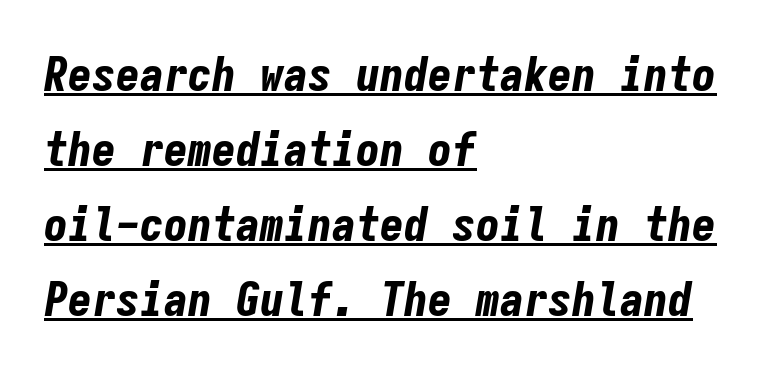
Notice how a bar underscores the lettering throughout. Spacing verdict: monospaced, one width for all characters. Regarding leading, the lines here are spaced in the standard way. Compared with typical body copy, the letter spacing here is the same.
